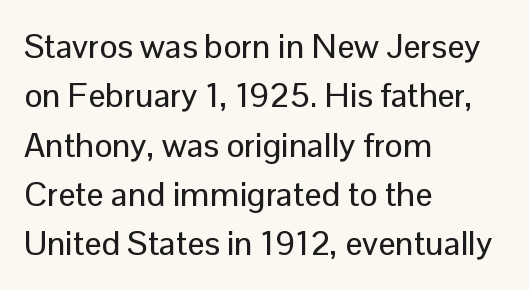
{"serif": "no", "italic": "no", "width": "normal", "stroke_contrast": "low", "x_height": "medium", "monospaced": "no", "underline": "no", "align": "left", "line_spacing": "normal", "line_spacing_ratio": 1.45, "letter_spacing": "normal", "letter_spacing_em": 0.0, "glyph_px": 34}
